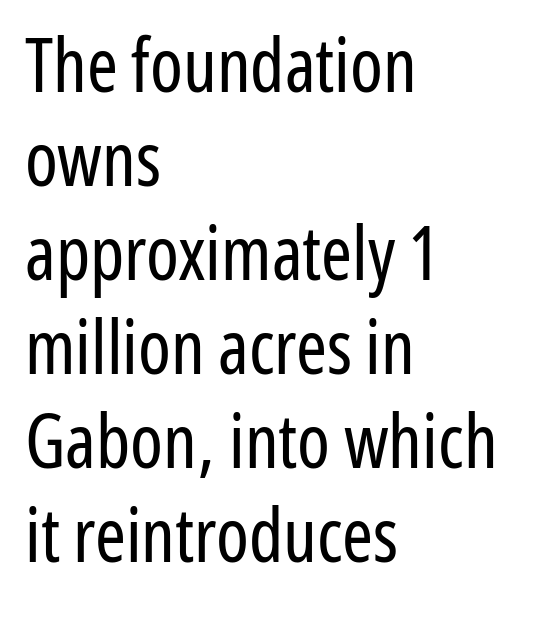
{"serif": "no", "italic": "no", "bold": "no", "weight": "regular", "width": "condensed", "stroke_contrast": "low", "x_height": "medium", "monospaced": "no", "underline": "no", "align": "left", "line_spacing": "normal", "line_spacing_ratio": 1.27, "letter_spacing": "normal", "letter_spacing_em": 0.0, "glyph_px": 74}
